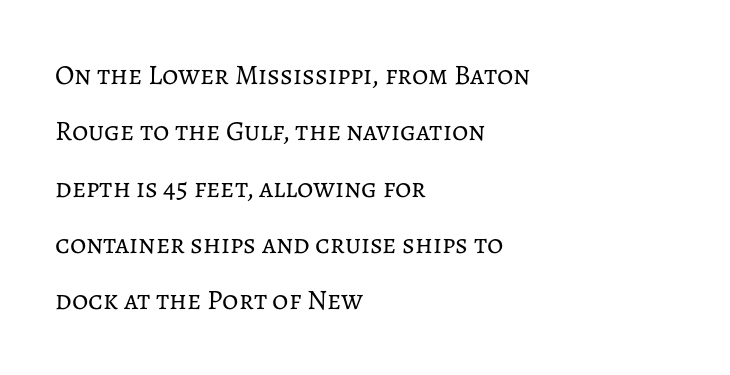
{"italic": "no", "bold": "no", "weight": "regular", "width": "normal", "stroke_contrast": "low", "x_height": "medium", "monospaced": "no", "underline": "no", "align": "left", "line_spacing": "loose", "line_spacing_ratio": 2.01, "letter_spacing": "normal", "letter_spacing_em": 0.0, "glyph_px": 28}
